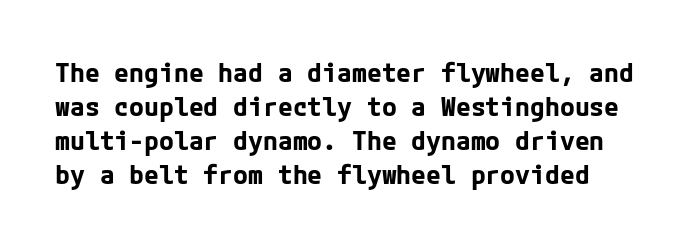
Vertical strokes here are truly vertical. Anything drawn beneath the words? Only blank space. These lines keep a tight, regular rhythm from letter to letter. A normal amount of white space separates one row of letters from the next. Set as a true bold cut, around the 700 mark.
